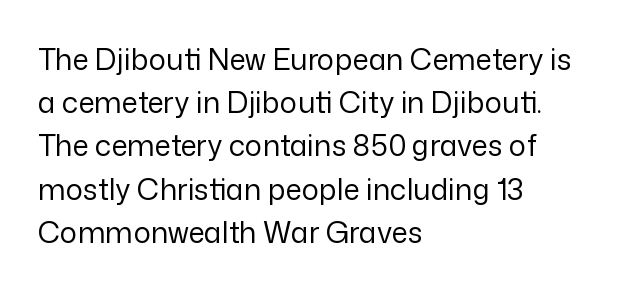
Observe the absence of serifs on each vertical stroke in this sample. Short and long lines alike share a common starting point at left. Think standard paragraph weight, or any step lighter than that. The rendering uses natural spacing where letterforms have individual widths. Glyph-to-glyph distance matches everyday printed text. The lettering stays uniformly vertical, giving the passage a roman look.
